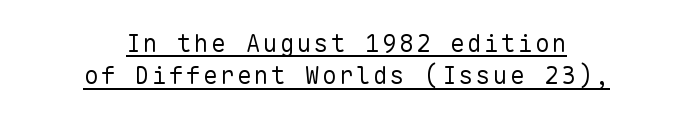
The image shows 24 px text type, upright; set centered, normal line spacing (1.35x), underlined.
